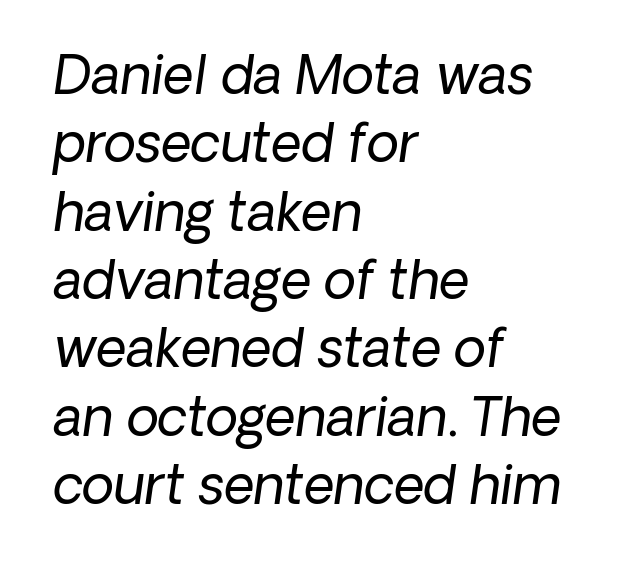
{"serif": "no", "bold": "no", "weight": "regular", "width": "normal", "stroke_contrast": "low", "x_height": "medium", "monospaced": "no", "underline": "no", "align": "left", "line_spacing": "normal", "line_spacing_ratio": 1.29, "letter_spacing": "normal", "letter_spacing_em": 0.0, "glyph_px": 53}
